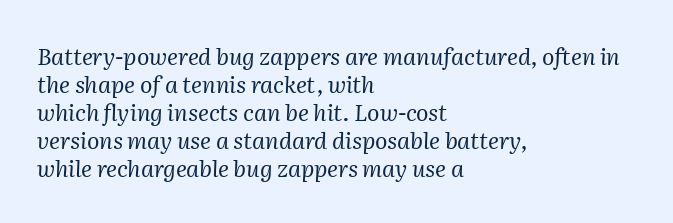
The image shows 23 px text type, italic (leaning right); set left-aligned, line spacing 1.22x, normal letter spacing, not underlined.
